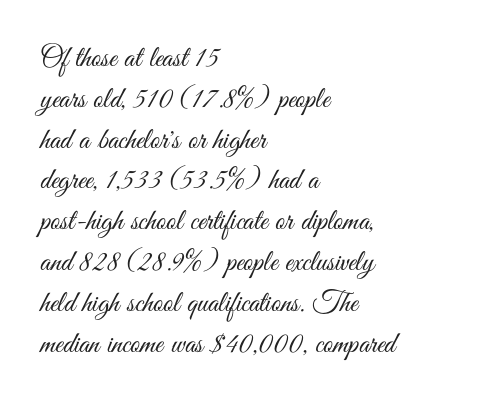
{"serif": "no", "bold": "no", "weight": "light", "width": "condensed", "stroke_contrast": "medium", "x_height": "small", "monospaced": "no", "underline": "no", "align": "left", "line_spacing": "normal", "line_spacing_ratio": 1.36, "letter_spacing": "normal", "letter_spacing_em": 0.0, "glyph_px": 30}
